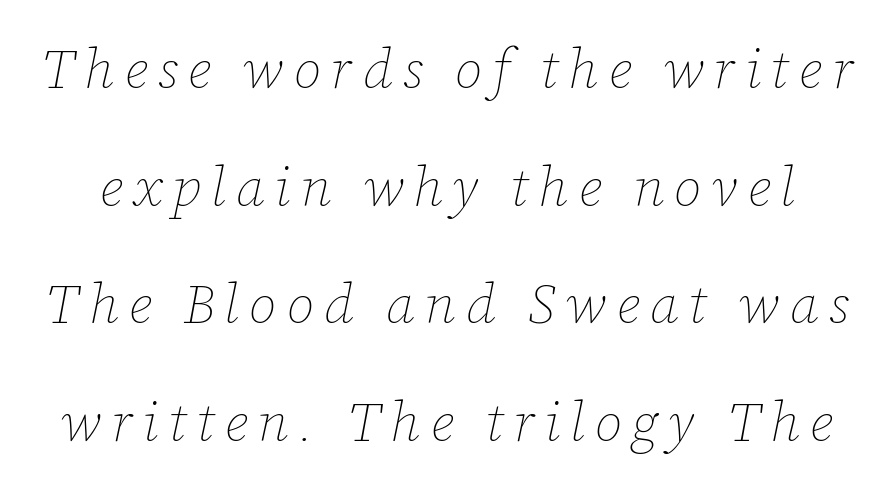
The image shows 55 px thin type, italic (leaning right); set loose line spacing (2.14x), not underlined; low stroke contrast and a medium x-height.
